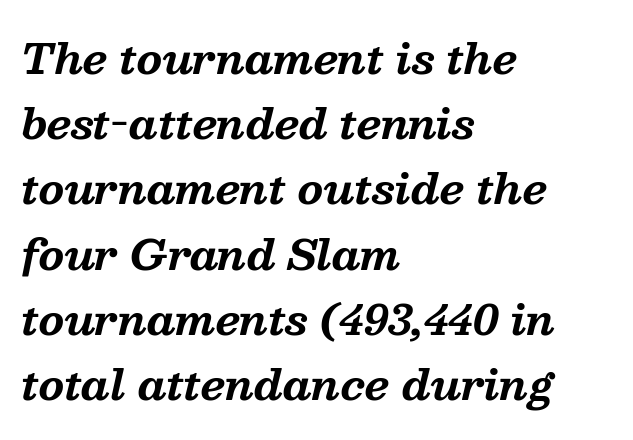
{"serif": "yes", "italic": "yes", "lean": "right", "slant_degrees": 13, "bold": "yes", "weight": "bold", "width": "normal", "stroke_contrast": "medium", "x_height": "medium", "monospaced": "no", "underline": "no", "align": "left", "line_spacing": "normal", "line_spacing_ratio": 1.59, "letter_spacing": "normal", "letter_spacing_em": 0.0, "glyph_px": 41}
